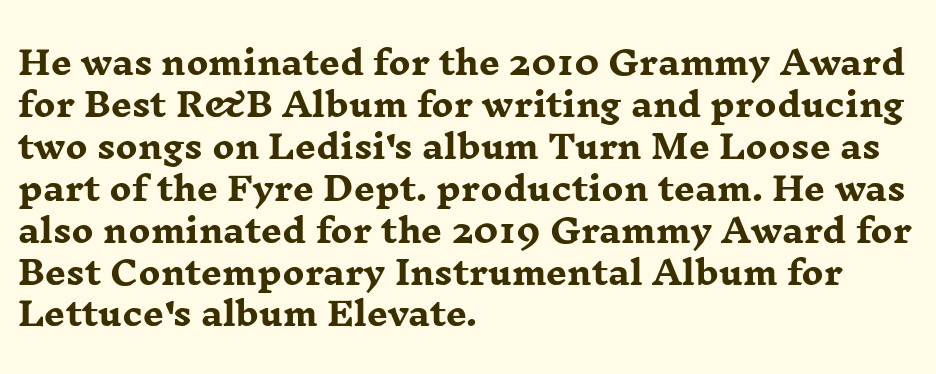
Plenty of ink on the page — the face is bold. The space between consecutive lines is moderate. The glyphs are unaccompanied by any horizontal stroke below them. The passage shown has conventional tracking throughout.
